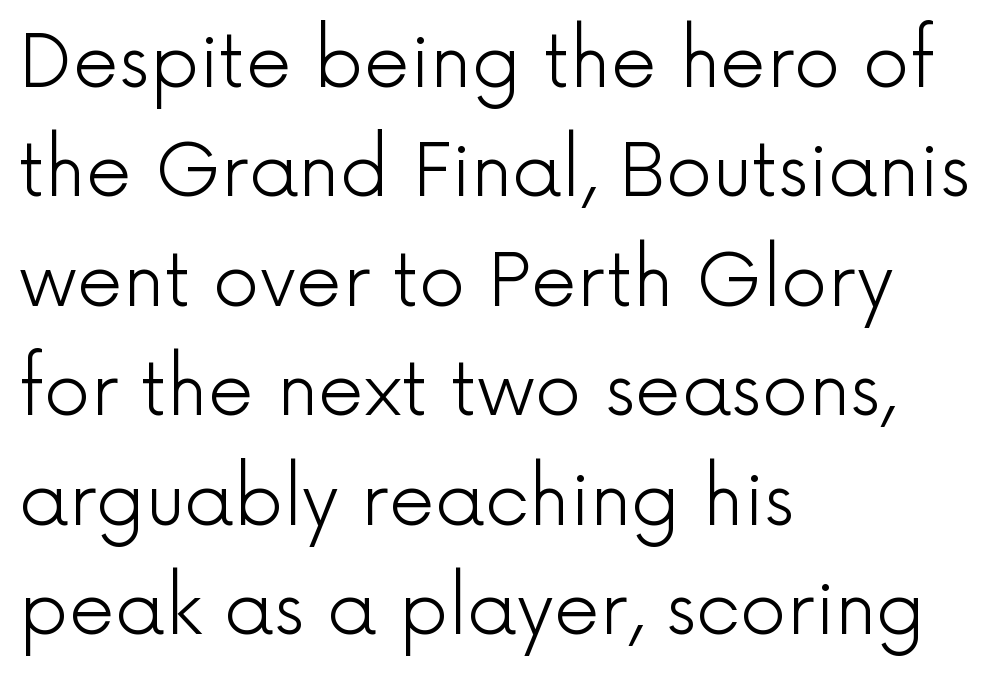
The image shows 73 px light sans-serif type, upright; set left-aligned, normal line spacing (1.5x), normal letter spacing, not underlined; a medium x-height.
